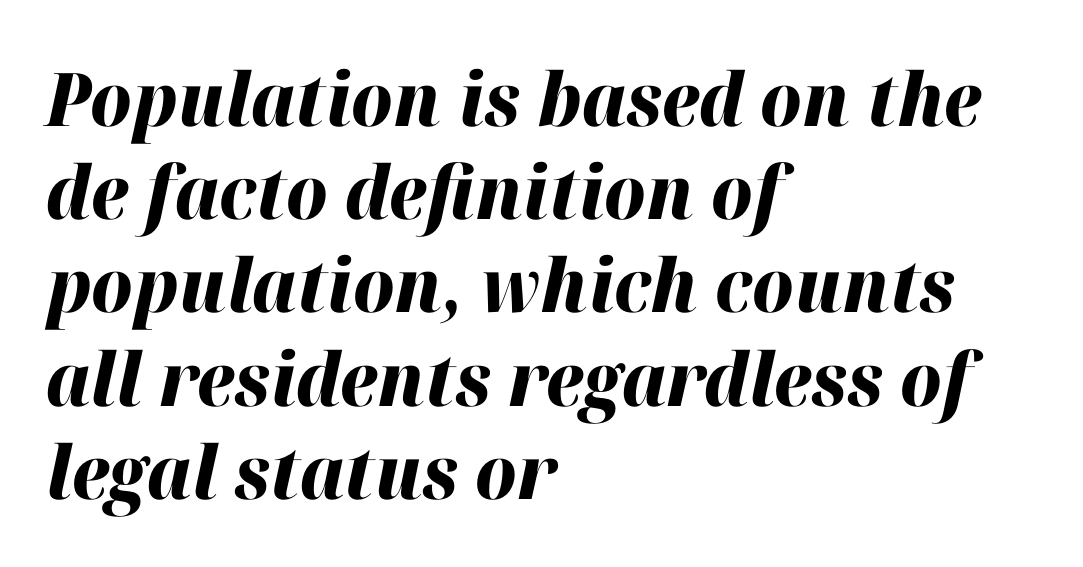
Left-aligned paragraph, ragged on the right. Rendered with sloped, italic letterforms. Does the leading feel generous? No, just average. Descender tails drop into unmarked territory.
